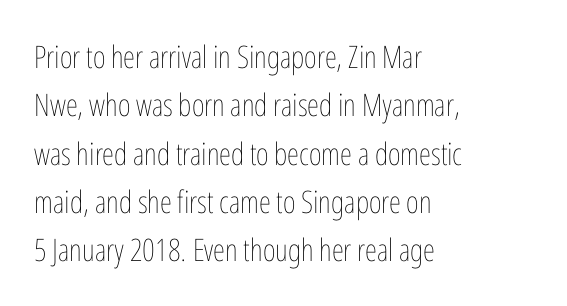
Q: Is the text bold? A: No.
Q: Is the text italic (slanted)? A: No, it is upright.
Q: Is the text underlined? A: No.
Q: How is the paragraph aligned? A: Left-aligned.
Q: Is the spacing between letters normal or unusually wide? A: Normal.
Q: Is the spacing between lines tight, normal or loose? A: Normal.
Q: Width (condensed, normal, or wide)? A: Condensed.
Q: Stroke contrast? A: Low.
Q: x-height? A: Medium.
Q: Monospaced? A: No.
